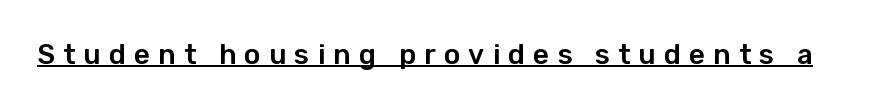
Type style note: lacks serifs. Descenders here cross a horizontal rule under the line. Looks like regular typesetting: each glyph gets only the width it needs. The letters stand upright; this is a roman face. How are the letters spaced? Widely, with obvious added tracking.
